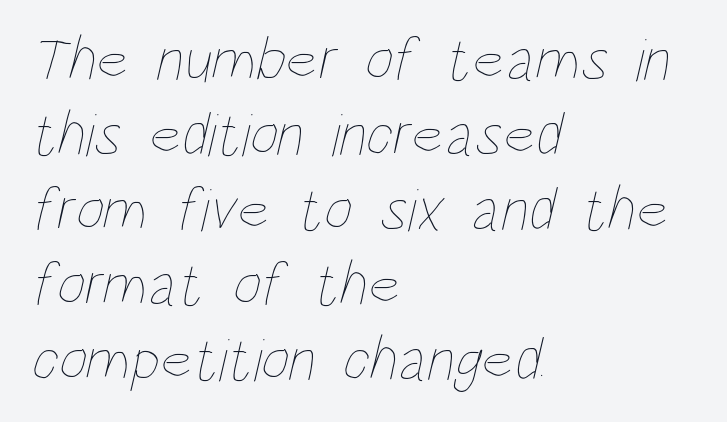
Visually the block forms a straight wall on the left and a jagged coastline on the right. Weight: regular or lighter. The space beneath each line is pristine and unruled. Looks like regular typesetting: each glyph gets only the width it needs. The passage shown has conventional tracking throughout.
